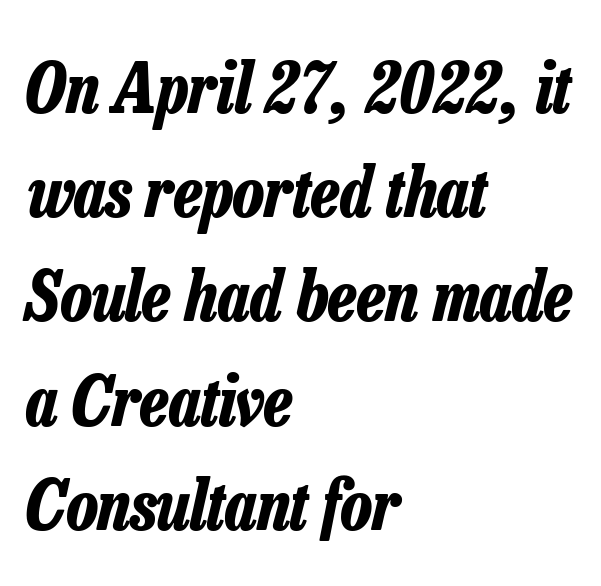
Q: Is the text bold? A: Yes.
Q: Is the text italic (slanted)? A: Yes, it leans right by about 13 degrees.
Q: Is the text underlined? A: No.
Q: How is the paragraph aligned? A: Left-aligned.
Q: Is the spacing between letters normal or unusually wide? A: Normal.
Q: Is the spacing between lines tight, normal or loose? A: Normal.
Q: Width (condensed, normal, or wide)? A: Condensed.
Q: Stroke contrast? A: Low.
Q: x-height? A: Medium.
Q: Monospaced? A: No.
